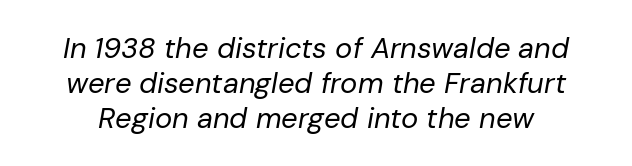
Q: Is the text bold? A: No.
Q: Is the text italic (slanted)? A: Yes, it leans right by about 10 degrees.
Q: Is the text underlined? A: No.
Q: Is the spacing between letters normal or unusually wide? A: Normal.
Q: Width (condensed, normal, or wide)? A: Normal.
Q: Stroke contrast? A: Low.
Q: x-height? A: Medium.
Q: Monospaced? A: No.
